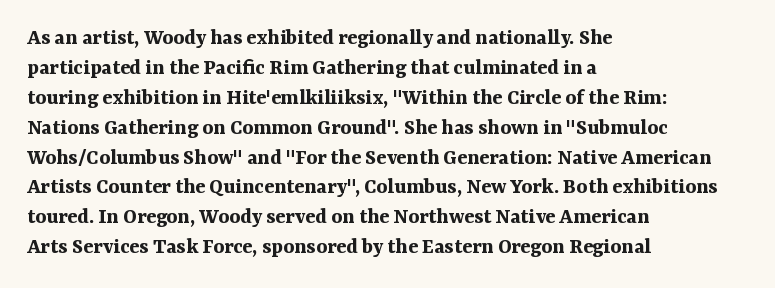
Q: Is the text bold? A: Yes.
Q: Is the text italic (slanted)? A: No, it is upright.
Q: Is the text underlined? A: No.
Q: How is the paragraph aligned? A: Left-aligned.
Q: Is the spacing between letters normal or unusually wide? A: Normal.
Q: Is the spacing between lines tight, normal or loose? A: Normal.
